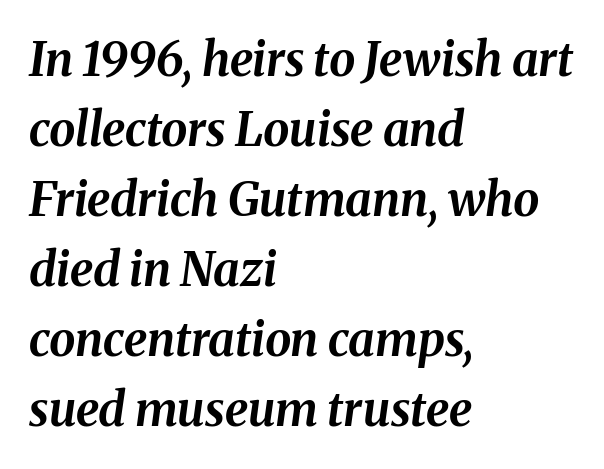
Q: Is the text bold? A: Yes.
Q: Is the text italic (slanted)? A: Yes, it leans right by about 8 degrees.
Q: Is the text underlined? A: No.
Q: How is the paragraph aligned? A: Left-aligned.
Q: Is the spacing between letters normal or unusually wide? A: Normal.
Q: Is the spacing between lines tight, normal or loose? A: Normal.
Q: Width (condensed, normal, or wide)? A: Normal.
Q: Stroke contrast? A: Medium.
Q: x-height? A: Medium.
Q: Monospaced? A: No.
